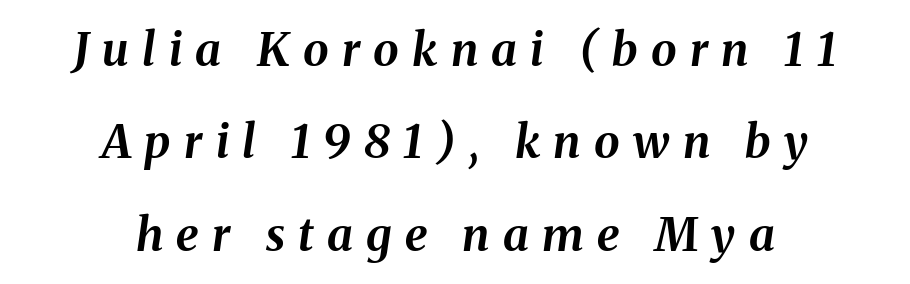
Neither beginnings nor endings align; midpoints do. Compared with ordinary roman type, these characters are visibly tilted. Character widths vary here, with narrow letters taking less room than wide ones. The letters are bold, with thick, heavy strokes. This rendering features lettering with no underline.
